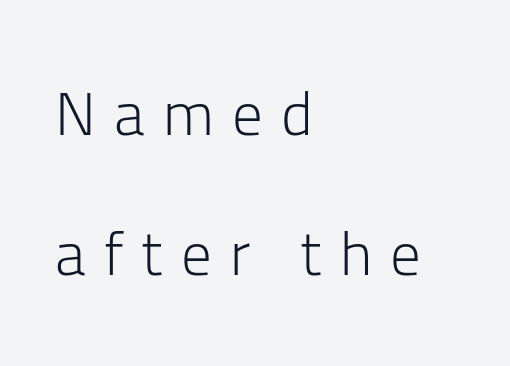
The image shows 61 px light sans-serif type, upright; set left-aligned, loose line spacing (2.3x), unusually wide letter spacing (+0.3 em), not underlined; low stroke contrast and a medium x-height.
